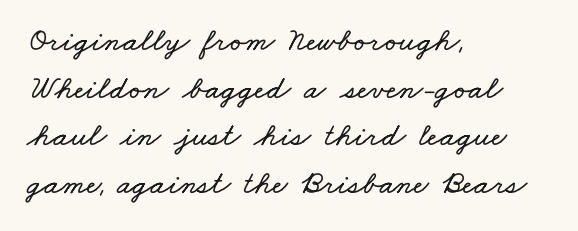
Leftover space on each line is placed entirely after the last word. These lines are rendered in a variable-pitch font. Type without underlining. Horizontal bands of white between lines are of average thickness. This rendering leaves character spacing at its baseline value.
